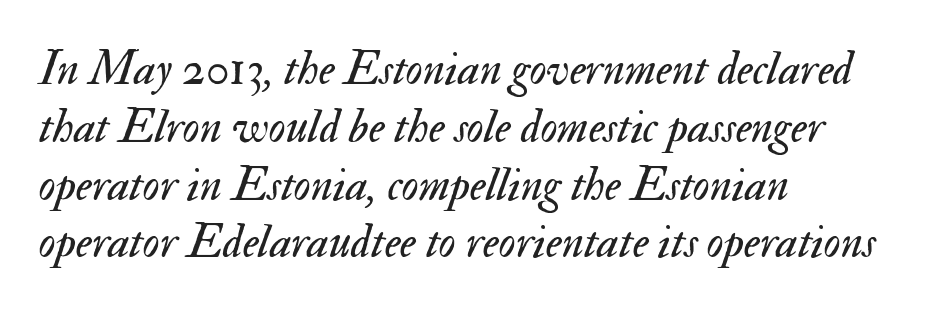
The image shows 47 px regular-weight type, italic (leaning right); set left-aligned, line spacing 1.23x, normal letter spacing, not underlined; medium stroke contrast and a small x-height.
